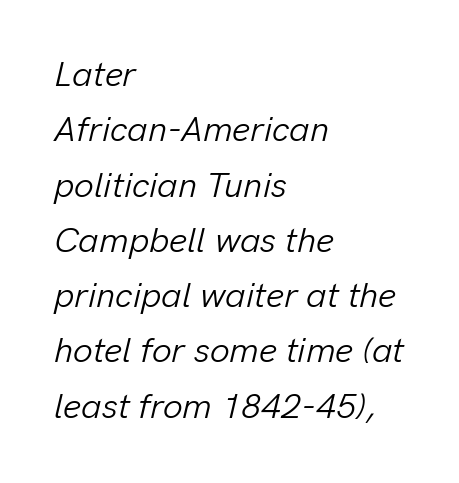
Reading down the column, the eye jumps a familiar distance to each next line. The passage shown is typed in a proportional face where columns would drift. The specimen omits any rule beneath the text block's lines. Does extra space separate the letters? No, they use regular spacing. These lines stack with their left ends in a neat column.
